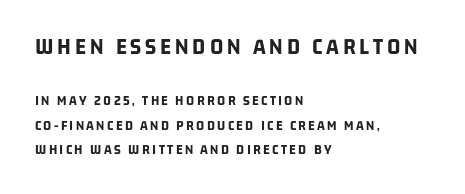
Q: Is the text bold? A: Yes.
Q: Is the text underlined? A: No.
Q: How is the paragraph aligned? A: Left-aligned.
Q: Which block of text is set in a larger size, the first (top) or the second (bottom)? A: The first (top) one.
